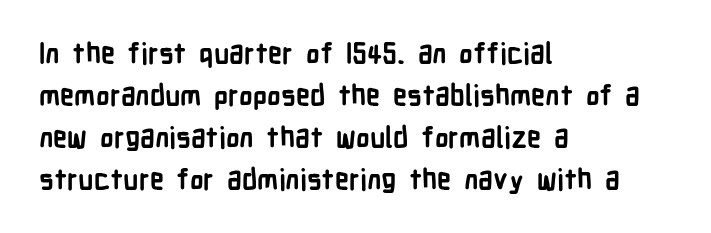
The image shows 28 px semibold, condensed sans-serif type, upright; set left-aligned, normal line spacing (1.5x), normal letter spacing, not underlined; low stroke contrast and a medium x-height.
